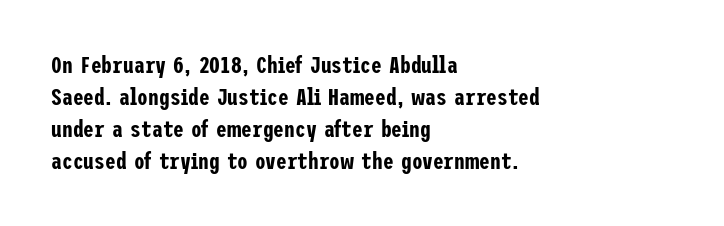
The image shows 24 px text type, upright; set left-aligned, normal line spacing (1.33x), normal letter spacing, not underlined.
